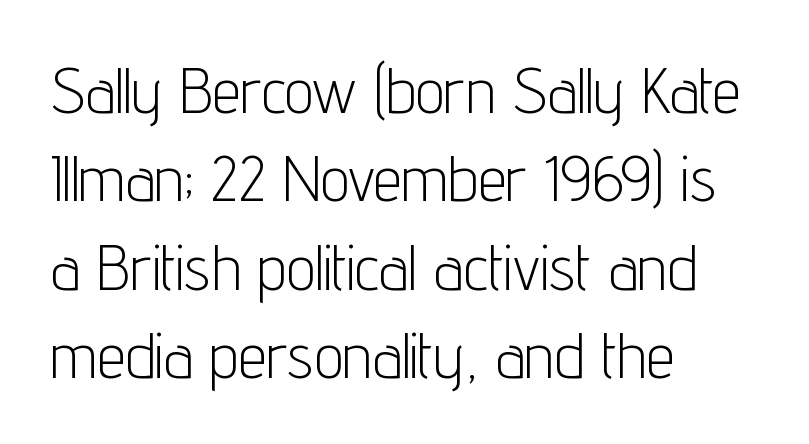
The image shows 64 px light, condensed sans-serif type, upright; set left-aligned, normal line spacing (1.38x), normal letter spacing, not underlined; low stroke contrast and a medium x-height.
